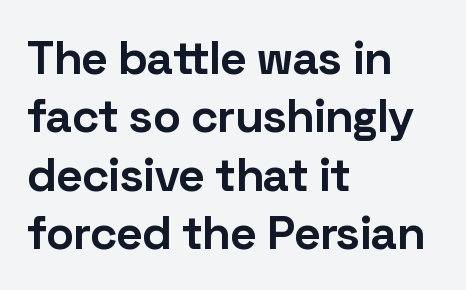
The image shows 47 px bold sans-serif type, upright; set left-aligned, line spacing 1.24x, normal letter spacing, not underlined; low stroke contrast and a medium x-height.
